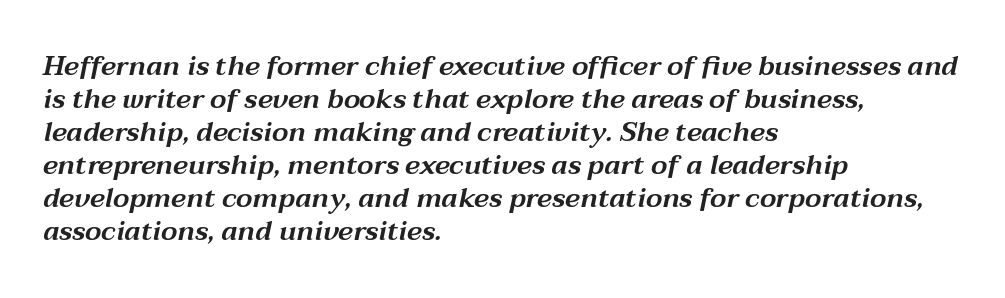
{"italic": "yes", "lean": "right", "slant_degrees": 12, "underline": "no", "align": "left", "line_spacing_ratio": 1.22, "letter_spacing": "normal", "letter_spacing_em": 0.0, "glyph_px": 27}
